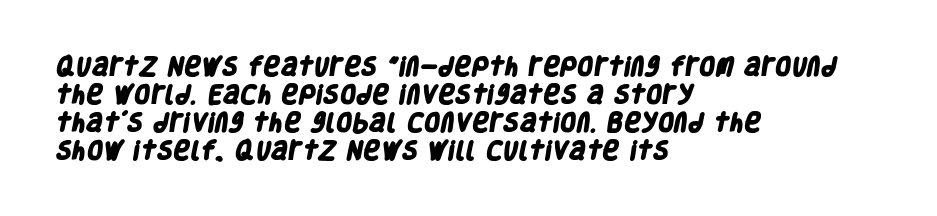
{"bold": "yes", "underline": "no", "align": "left", "line_spacing": "normal", "line_spacing_ratio": 1.33, "letter_spacing": "normal", "letter_spacing_em": 0.0, "glyph_px": 21}
